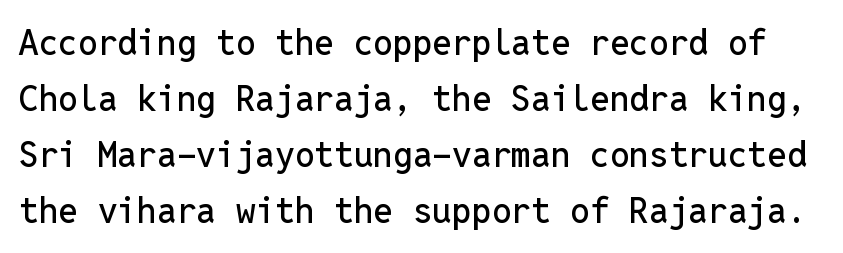
{"serif": "no", "italic": "no", "width": "normal", "stroke_contrast": "low", "x_height": "medium", "monospaced": "yes", "underline": "no", "line_spacing": "normal", "line_spacing_ratio": 1.6, "letter_spacing": "normal", "letter_spacing_em": 0.0, "glyph_px": 35}
